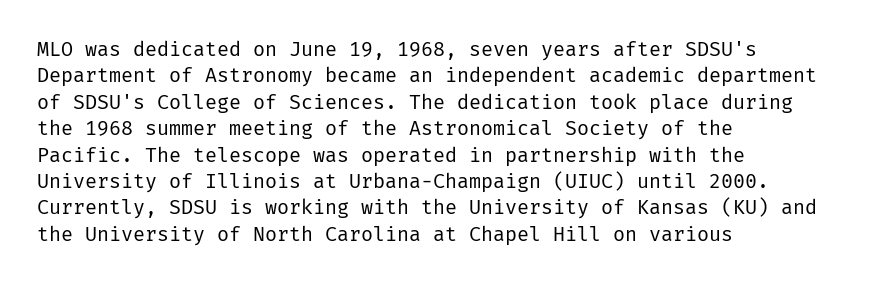
Q: Is the text bold? A: No.
Q: Is the text italic (slanted)? A: No, it is upright.
Q: Is the text underlined? A: No.
Q: How is the paragraph aligned? A: Left-aligned.
Q: Is the spacing between letters normal or unusually wide? A: Normal.
Q: Is the spacing between lines tight, normal or loose? A: Normal.
